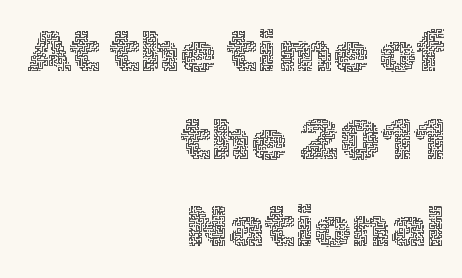
The image shows 58 px thin type, upright; set right-aligned, normal line spacing (1.51x), normal letter spacing, not underlined; a medium x-height.
